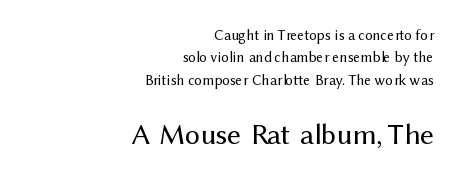
Here the designer chose a conventional face with non-uniform glyph widths. The letters carry no serifs — their stems end cleanly without finishing strokes. Rule under the text: the space is simply empty. Successive baselines arrive at the customary interval. Designer's note — italics off, roman on. Bigger letters appear in the bottom chunk; the top chunk is reduced.
